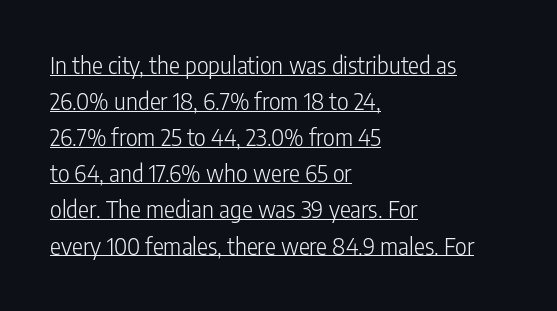
{"italic": "no", "bold": "no", "underline": "yes", "align": "left", "line_spacing": "normal", "line_spacing_ratio": 1.57, "letter_spacing": "normal", "letter_spacing_em": 0.0, "glyph_px": 23}
